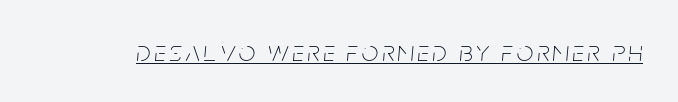
Q: Is the text bold? A: No.
Q: Is the text italic (slanted)? A: Yes, it leans right by about 5 degrees.
Q: Is the text underlined? A: Yes.
Q: Width (condensed, normal, or wide)? A: Condensed.
Q: Stroke contrast? A: Low.
Q: x-height? A: Large.
Q: Monospaced? A: No.
